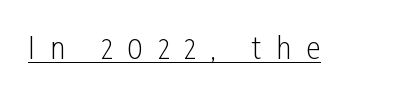
Q: Is the text bold? A: No.
Q: Is the text italic (slanted)? A: No, it is upright.
Q: Is the typeface a serif or a sans-serif typeface? A: Sans-serif.
Q: Is the text underlined? A: Yes.
Q: Is the spacing between letters normal or unusually wide? A: Unusually wide.
Q: Width (condensed, normal, or wide)? A: Condensed.
Q: Stroke contrast? A: Low.
Q: x-height? A: Medium.
Q: Monospaced? A: No.
